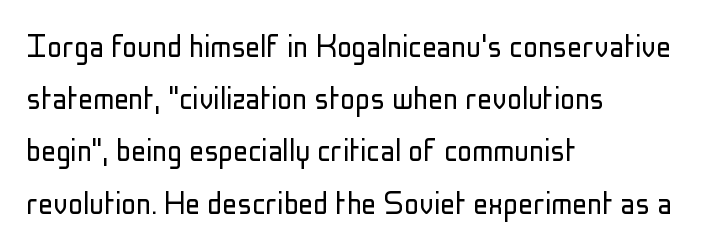
The image shows 37 px light, condensed sans-serif type, upright; set left-aligned, normal line spacing (1.41x), normal letter spacing, not underlined; low stroke contrast and a medium x-height.
